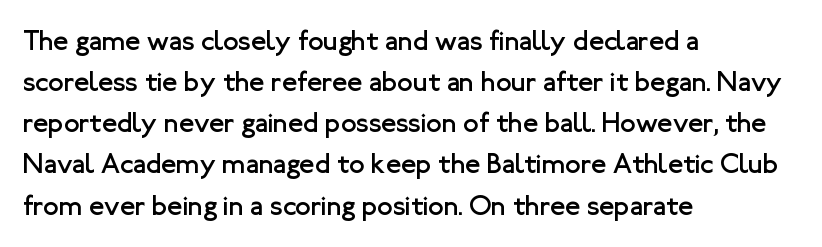
The rag falls on the right side of this text block. Letters rest on an invisible, unmarked baseline. This is roman type, the default non-slanted kind. Compared with typical body copy, the letter spacing here is the same.
